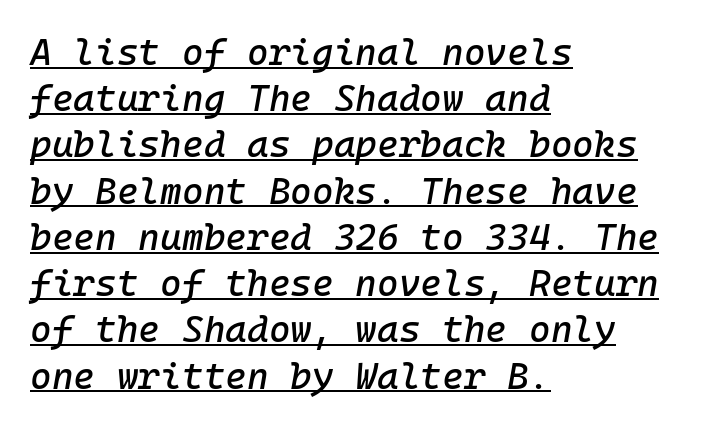
Q: Is the text italic (slanted)? A: Yes, it leans right by about 10 degrees.
Q: Is the text underlined? A: Yes.
Q: How is the paragraph aligned? A: Left-aligned.
Q: Is the spacing between letters normal or unusually wide? A: Normal.
Q: Is the spacing between lines tight, normal or loose? A: Normal.
Q: Width (condensed, normal, or wide)? A: Normal.
Q: Stroke contrast? A: Low.
Q: x-height? A: Medium.
